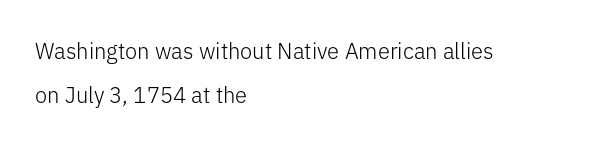
Caption: face not bold, strokes unweighted. The face used here is rendered with its standard letterfit. Characters remain perfectly vertical along every line. Quick note: underline off. Which margin do the lines hug? The left one — the right edge is uneven. Each new line begins a long way beneath the previous one.
